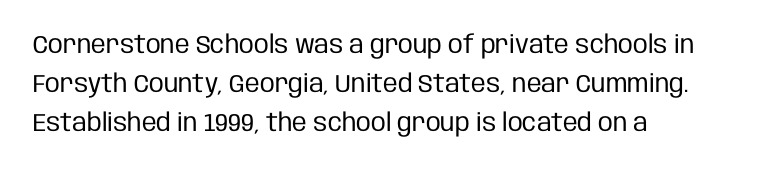
The image shows 25 px text type, upright; set left-aligned, normal line spacing (1.56x), normal letter spacing, not underlined.
